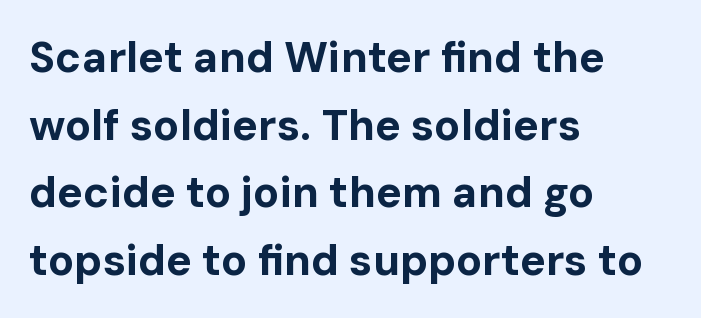
The tracking reads as untouched default to a designer's eye. Interline gaps are of average width in this sample. Does the weight exceed regular? Yes, all the way to bold. The compositor pushed each line to the left boundary. Ordinary non-slanted type is in use.
